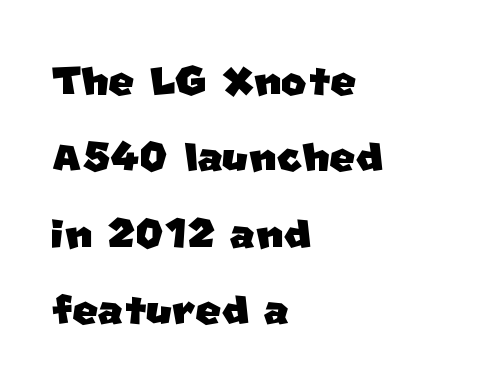
The image shows 55 px sans-serif type; set left-aligned, normal line spacing (1.39x), normal letter spacing, not underlined; low stroke contrast and a large x-height.
